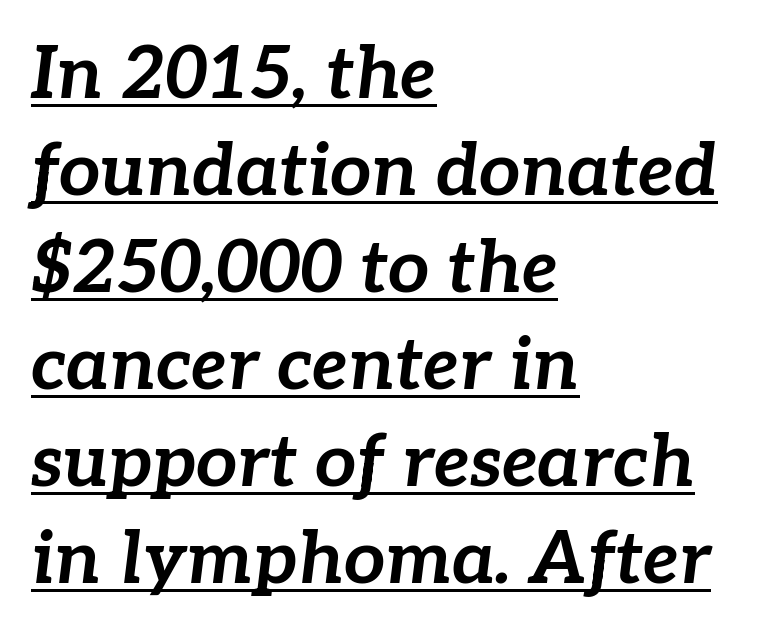
The image shows 73 px bold type, italic (leaning right); set left-aligned, normal line spacing (1.33x), normal letter spacing, underlined; low stroke contrast and a medium x-height.
